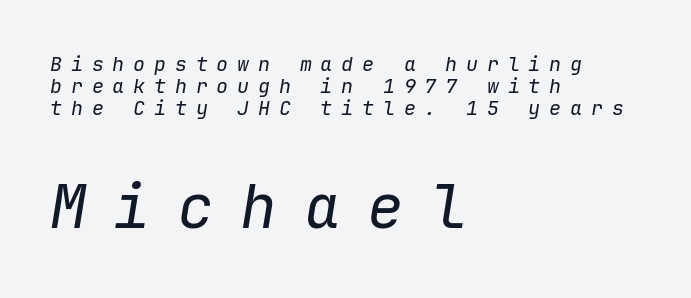
The rendering uses a small line-height, squeezing the rows. The second block has been scaled up relative to the first. Honestly, there is no underline to notice here at all. Spacing between characters has been opened up far beyond the box default.
